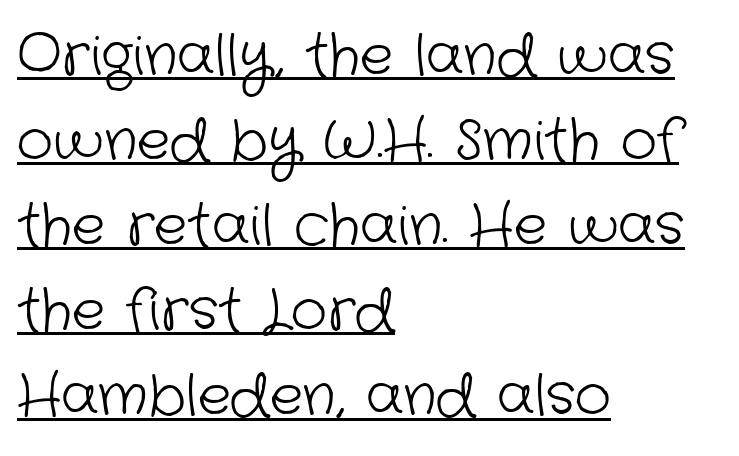
Q: Is the text bold? A: No.
Q: Is the typeface a serif or a sans-serif typeface? A: Sans-serif.
Q: Is the text underlined? A: Yes.
Q: How is the paragraph aligned? A: Left-aligned.
Q: Is the spacing between letters normal or unusually wide? A: Normal.
Q: Is the spacing between lines tight, normal or loose? A: Normal.
Q: Width (condensed, normal, or wide)? A: Normal.
Q: Stroke contrast? A: Low.
Q: x-height? A: Medium.
Q: Monospaced? A: No.
